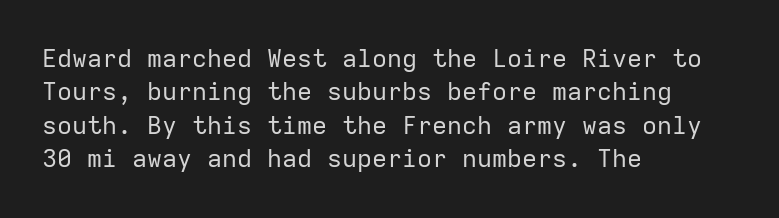
The image shows 25 px text type, upright; set left-aligned, normal line spacing (1.34x), normal letter spacing, not underlined.
